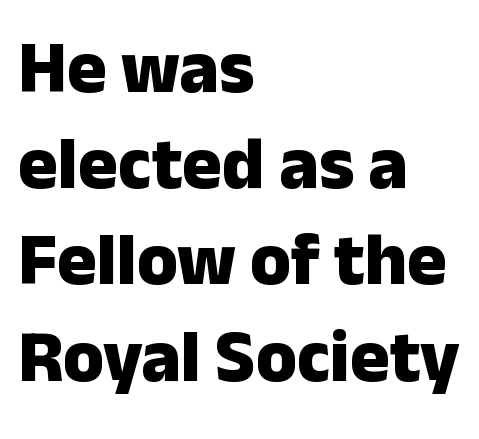
{"serif": "no", "italic": "no", "bold": "yes", "weight": "heavy", "width": "normal", "stroke_contrast": "low", "x_height": "medium", "monospaced": "no", "underline": "no", "align": "left", "line_spacing": "normal", "line_spacing_ratio": 1.3, "letter_spacing": "normal", "letter_spacing_em": 0.0, "glyph_px": 74}
